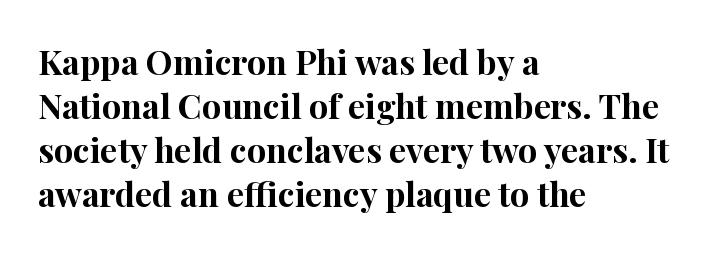
The image shows 34 px bold serif type, upright; set left-aligned, normal line spacing (1.29x), normal letter spacing, not underlined; high stroke contrast and a medium x-height.
